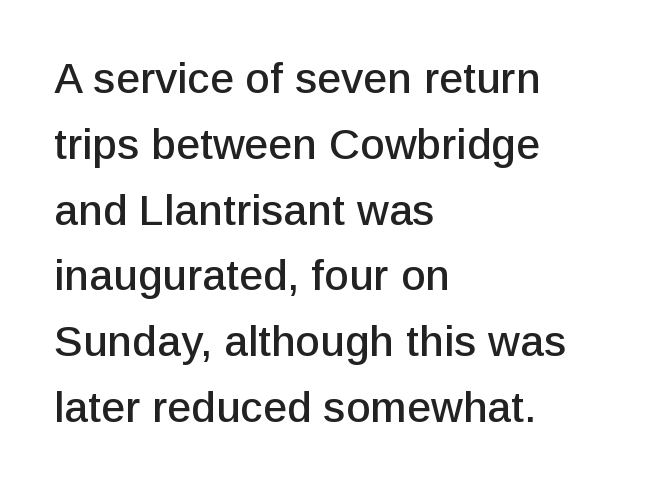
Q: Is the text italic (slanted)? A: No, it is upright.
Q: Is the typeface a serif or a sans-serif typeface? A: Sans-serif.
Q: Is the text underlined? A: No.
Q: How is the paragraph aligned? A: Left-aligned.
Q: Is the spacing between letters normal or unusually wide? A: Normal.
Q: Is the spacing between lines tight, normal or loose? A: Normal.
Q: Width (condensed, normal, or wide)? A: Normal.
Q: Stroke contrast? A: Low.
Q: x-height? A: Medium.
Q: Monospaced? A: No.
